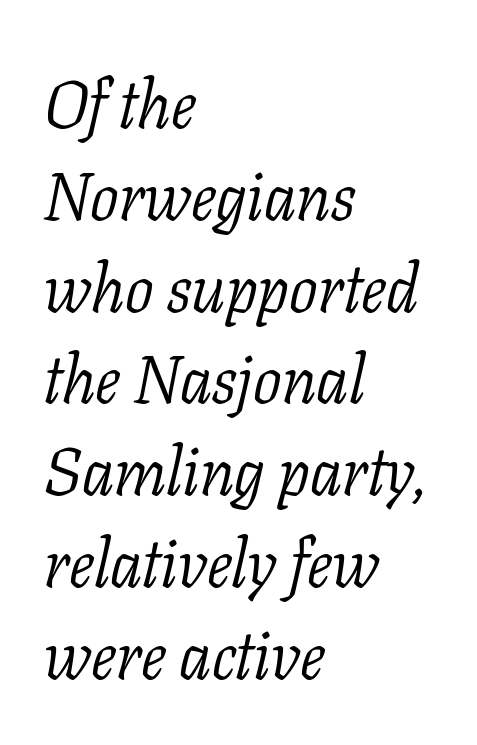
The image shows 67 px light serif type, italic (leaning right); set left-aligned, normal line spacing (1.37x), normal letter spacing, not underlined; low stroke contrast and a medium x-height.
